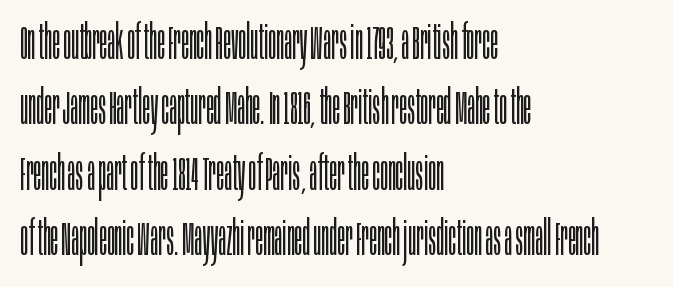
You can tell it's not italic because the verticals are truly vertical. The rendering uses a moderate line-height, typical for paragraphs. Weight: not bold — regular or lighter. You could not count columns in this text — the font is proportionally spaced. The typesetter chose a ragged-right arrangement here.
